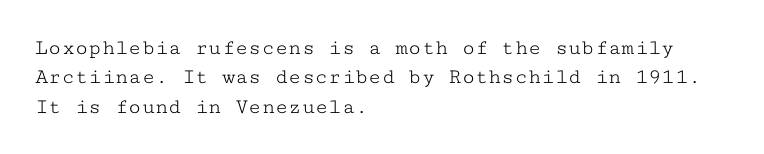
Q: Is the text bold? A: No.
Q: Is the text italic (slanted)? A: No, it is upright.
Q: Is the text underlined? A: No.
Q: How is the paragraph aligned? A: Left-aligned.
Q: Is the spacing between letters normal or unusually wide? A: Normal.
Q: Is the spacing between lines tight, normal or loose? A: Normal.
